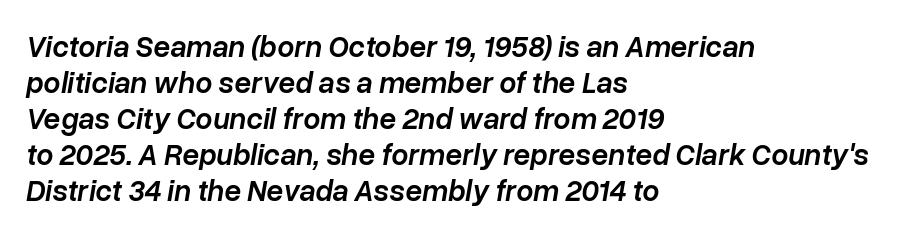
The text carries the slant typical of an italic or oblique font. Type without underlining. The type is set solid horizontally, with unmodified tracking. The letters advance in unequal steps, a hallmark of proportional type. Look at the stroke-to-counter ratio: somewhat heavy, a semibold. These lines stack with their left ends in a neat column.
